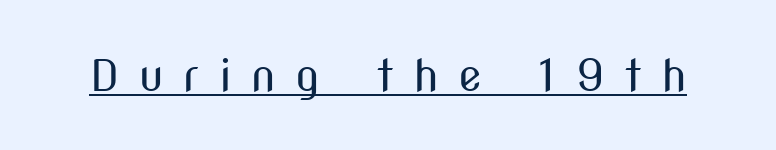
Q: Is the text bold? A: No.
Q: Is the text italic (slanted)? A: No, it is upright.
Q: Is the typeface a serif or a sans-serif typeface? A: Sans-serif.
Q: Is the text underlined? A: Yes.
Q: Is the spacing between letters normal or unusually wide? A: Unusually wide.
Q: Width (condensed, normal, or wide)? A: Condensed.
Q: Stroke contrast? A: Medium.
Q: x-height? A: Medium.
Q: Monospaced? A: No.
